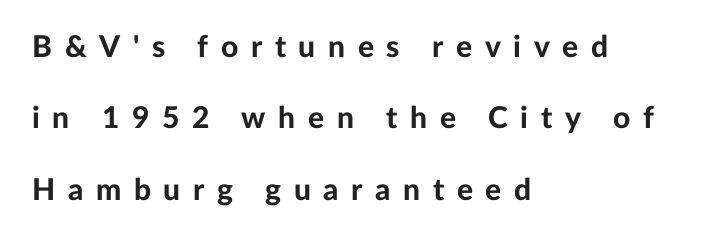
{"serif": "no", "italic": "no", "bold": "yes", "weight": "bold", "width": "normal", "stroke_contrast": "low", "x_height": "medium", "monospaced": "no", "underline": "no", "align": "left", "line_spacing": "loose", "line_spacing_ratio": 2.38, "letter_spacing": "wide", "letter_spacing_em": 0.42, "glyph_px": 30}
